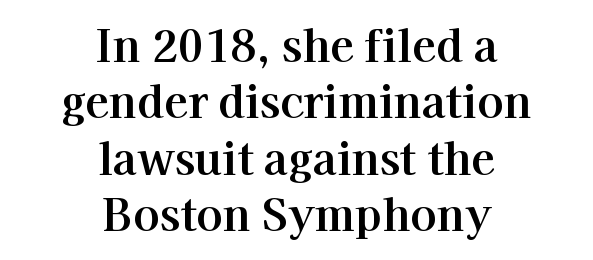
Q: Is the text italic (slanted)? A: No, it is upright.
Q: Is the typeface a serif or a sans-serif typeface? A: Serif.
Q: Is the text underlined? A: No.
Q: How is the paragraph aligned? A: Centered.
Q: Is the spacing between letters normal or unusually wide? A: Normal.
Q: Is the spacing between lines tight, normal or loose? A: Normal.
Q: Width (condensed, normal, or wide)? A: Normal.
Q: Stroke contrast? A: High.
Q: x-height? A: Medium.
Q: Monospaced? A: No.
